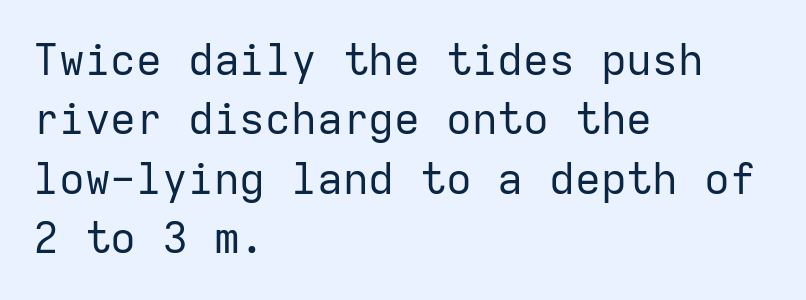
Short note: letters normally spaced. The rag falls on the right side of this text block. This is sans-serif lettering, the kind often seen on screens and signage. Characters remain perfectly vertical along every line.
